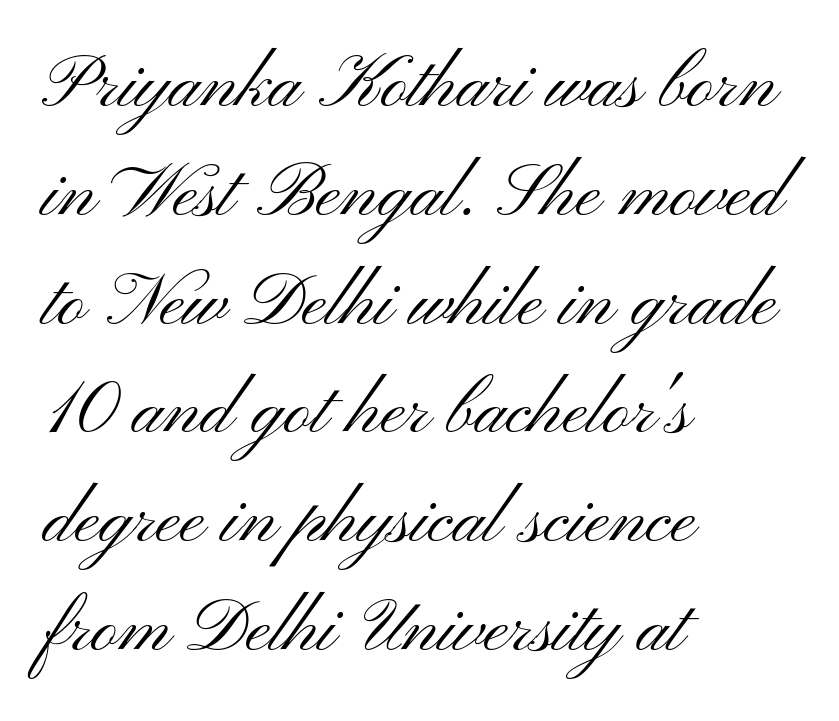
The image shows 74 px light, wide sans-serif type; set left-aligned, normal line spacing (1.47x), normal letter spacing, not underlined; medium stroke contrast and a small x-height.
